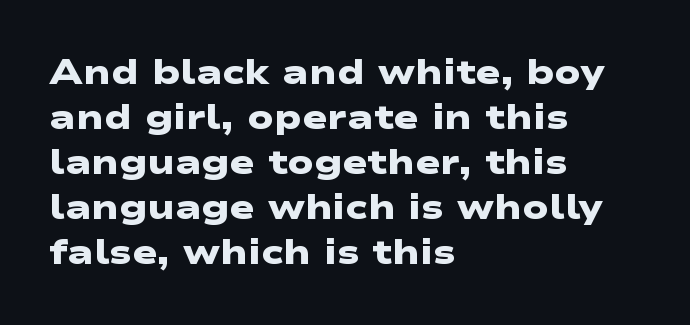
The image shows 34 px heavy, wide sans-serif type; set left-aligned, normal line spacing (1.32x), normal letter spacing, not underlined; low stroke contrast and a medium x-height.
